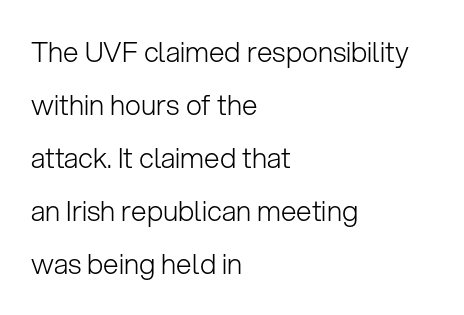
A sans-serif font was chosen for this passage. Which margin do the lines hug? The left one — the right edge is uneven. Any mark beneath the type? The region is blank. Style check: upright.
